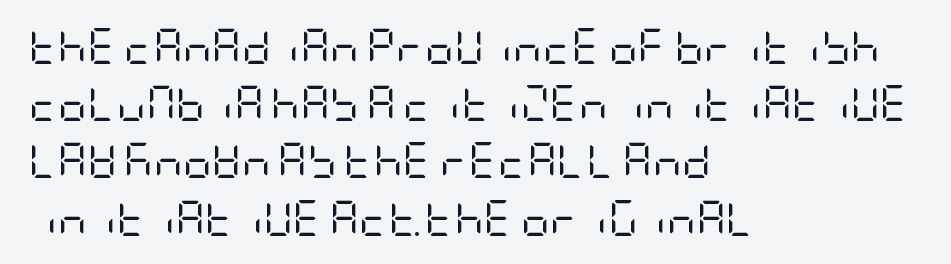
The letterforms sit shoulder to shoulder at normal distance. Stem width sits at or under what a default text font uses. This is sans-serif lettering, the kind often seen on screens and signage. Whoever set this chose a conventional vertical rhythm.
